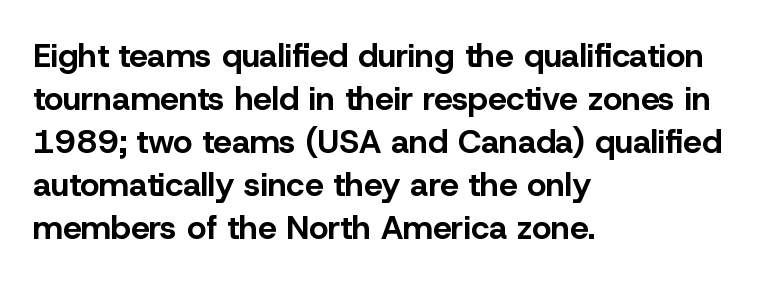
The image shows 33 px bold sans-serif type, upright; set left-aligned, normal line spacing (1.3x), normal letter spacing, not underlined; low stroke contrast and a medium x-height.
